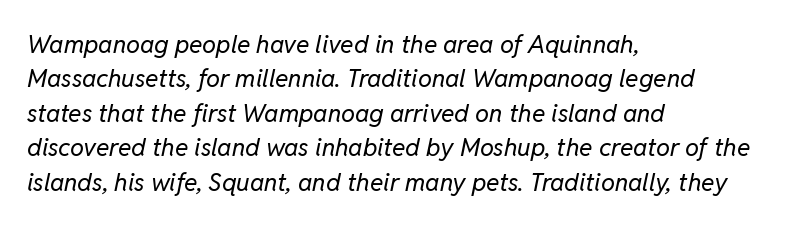
{"italic": "yes", "lean": "right", "slant_degrees": 11, "bold": "no", "underline": "no", "align": "left", "line_spacing": "normal", "line_spacing_ratio": 1.38, "letter_spacing": "normal", "letter_spacing_em": 0.0, "glyph_px": 25}
